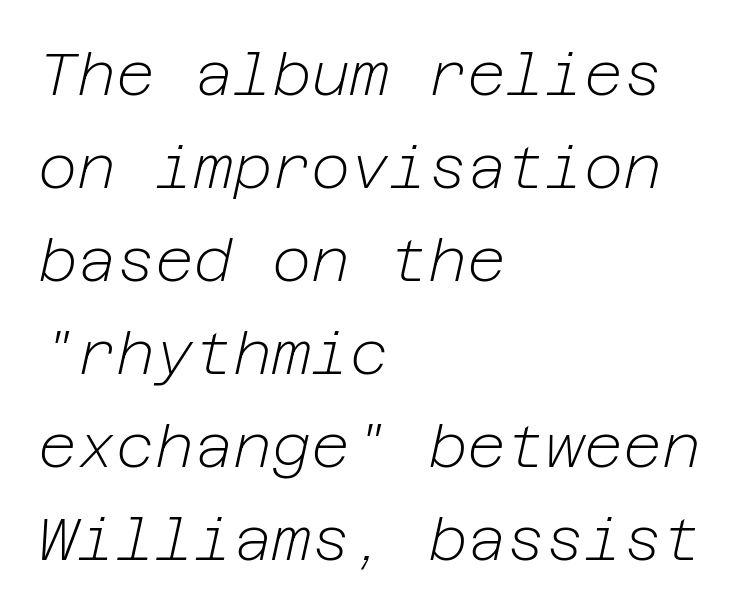
Between one letter and the next there's only the usual sliver of space. Quick note: italic. Regular leading. Stroke thickness stays within the range of a standard reading face or lighter.
